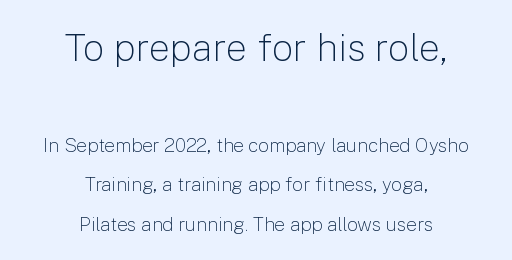
The image shows 38 px light sans-serif type, upright; set centered, loose line spacing (2.07x), normal letter spacing, not underlined; the first (top) block is 2.0x larger; low stroke contrast and a medium x-height.
